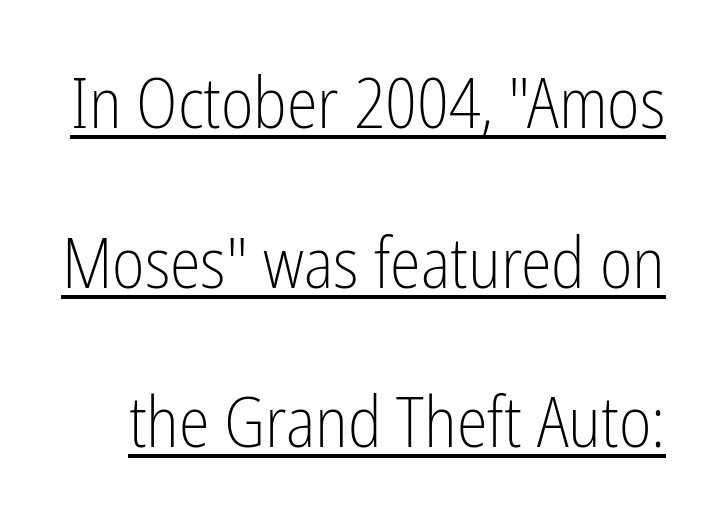
{"serif": "no", "italic": "no", "bold": "no", "weight": "light", "width": "condensed", "stroke_contrast": "low", "x_height": "medium", "monospaced": "no", "underline": "yes", "line_spacing": "loose", "line_spacing_ratio": 2.28, "letter_spacing": "normal", "letter_spacing_em": 0.0, "glyph_px": 70}
